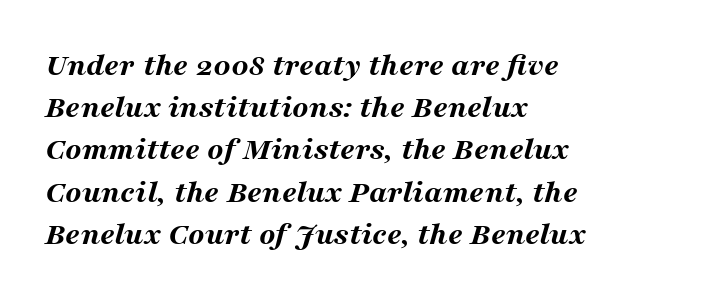
{"italic": "yes", "lean": "right", "slant_degrees": 16, "bold": "yes", "weight": "bold", "width": "wide", "stroke_contrast": "medium", "x_height": "medium", "monospaced": "no", "underline": "no", "align": "left", "line_spacing": "normal", "line_spacing_ratio": 1.28, "letter_spacing": "normal", "letter_spacing_em": 0.0, "glyph_px": 33}
